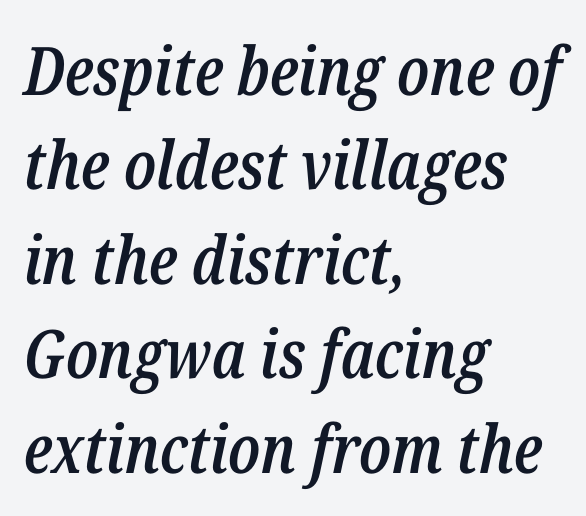
The lines in this sample share a left origin and differ only in where they stop. Summary of vertical rhythm: regular, with standard interline spacing. If you drew a line through each stem, it would be angled. A typesetter would call this proportional, since set widths differ per character.
